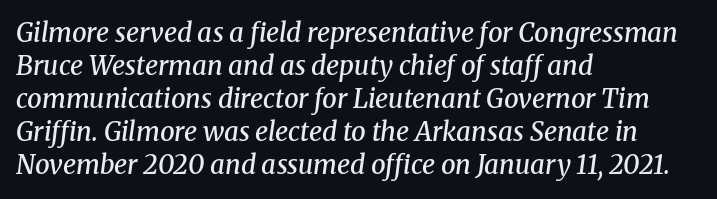
Vertical spacing — default. Alignment: flush left. The font's italic variant was chosen for this text. The letters are semibold — heavier than regular but short of a full bold. Nobody touched the tracking dial on this one.
